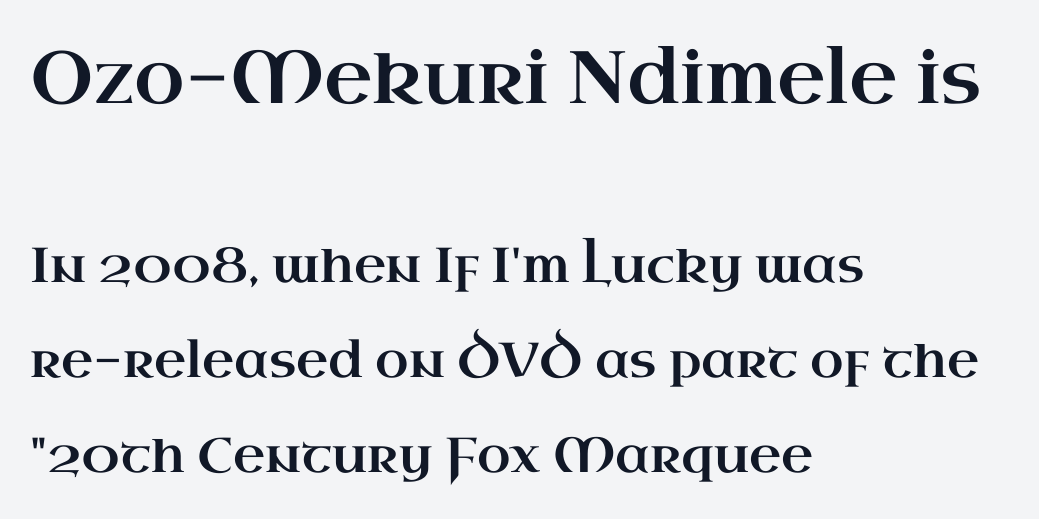
The image shows 74 px wide serif type, upright; set left-aligned, loose line spacing (1.94x), normal letter spacing, not underlined; the first (top) block is 1.51x larger; high stroke contrast and a small x-height.
